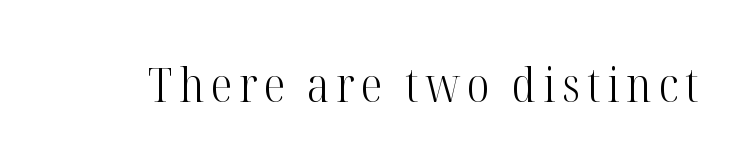
The font sits on the lighter half of the weight spectrum, regular included. The space directly below the letters is spotless. You could not count columns in this text — the font is proportionally spaced. Each letter's strokes conclude with small projecting serifs. Ascenders rise straight up at ninety degrees.
